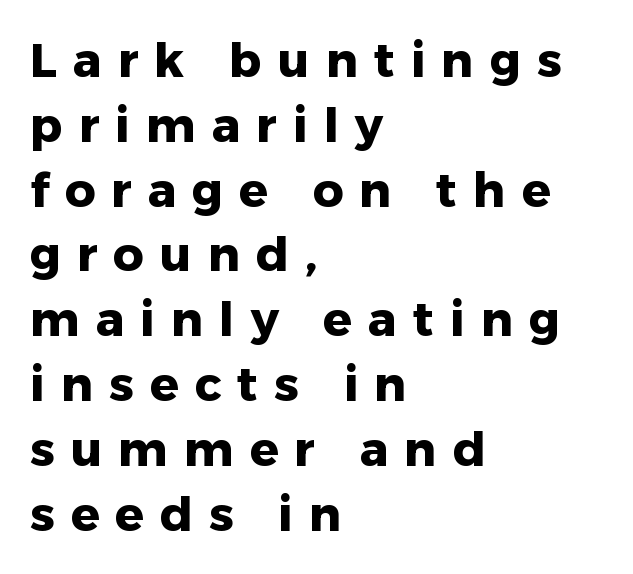
Is the block centered? No — it sits flush against the left margin. Unmarked baselines from the first word to the last. A typesetter would label this face a sans. Does the weight exceed regular? Yes, all the way to bold.
